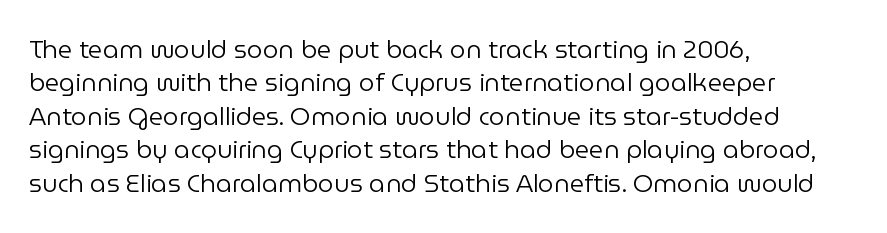
Q: Is the text bold? A: No.
Q: Is the text italic (slanted)? A: No, it is upright.
Q: Is the text underlined? A: No.
Q: How is the paragraph aligned? A: Left-aligned.
Q: Is the spacing between letters normal or unusually wide? A: Normal.
Q: Is the spacing between lines tight, normal or loose? A: Normal.
